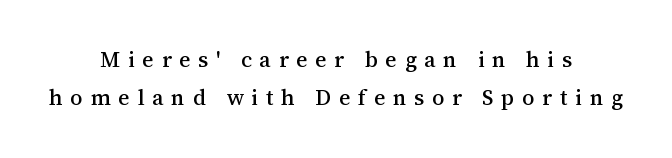
{"italic": "no", "underline": "no", "align": "center", "line_spacing_ratio": 1.75, "letter_spacing": "wide", "letter_spacing_em": 0.35, "glyph_px": 22}
